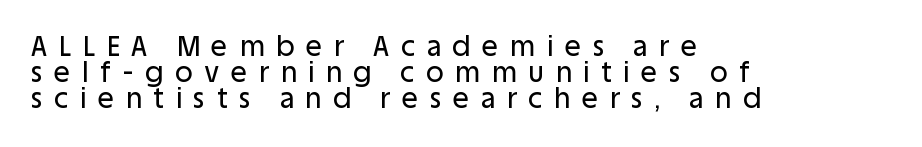
Q: Is the text italic (slanted)? A: No, it is upright.
Q: Is the text underlined? A: No.
Q: How is the paragraph aligned? A: Left-aligned.
Q: Is the spacing between letters normal or unusually wide? A: Unusually wide.
Q: Is the spacing between lines tight, normal or loose? A: Tight.
